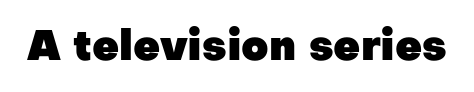
The image shows 42 px heavy sans-serif type, upright; set normal letter spacing, not underlined; low stroke contrast and a medium x-height.
